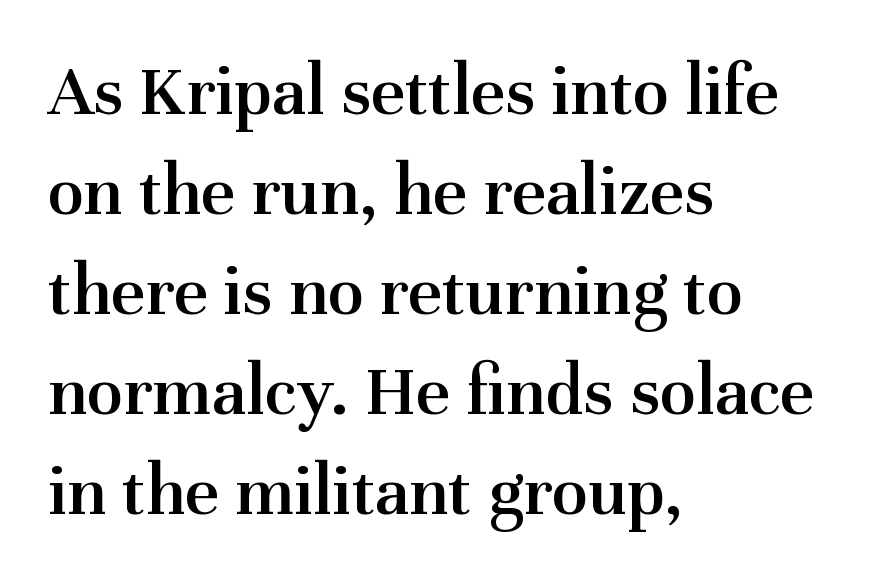
Q: Is the text bold? A: Semi-bold.
Q: Is the text italic (slanted)? A: No, it is upright.
Q: Is the typeface a serif or a sans-serif typeface? A: Serif.
Q: Is the text underlined? A: No.
Q: How is the paragraph aligned? A: Left-aligned.
Q: Is the spacing between letters normal or unusually wide? A: Normal.
Q: Is the spacing between lines tight, normal or loose? A: Normal.
Q: Width (condensed, normal, or wide)? A: Normal.
Q: Stroke contrast? A: Medium.
Q: x-height? A: Medium.
Q: Monospaced? A: No.
